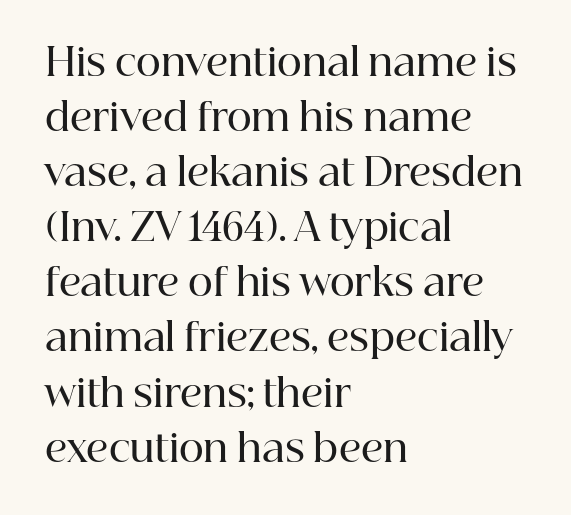
{"serif": "yes", "italic": "no", "bold": "semi", "weight": "semibold", "width": "normal", "stroke_contrast": "high", "x_height": "medium", "monospaced": "no", "underline": "no", "align": "left", "line_spacing": "normal", "line_spacing_ratio": 1.45, "letter_spacing": "normal", "letter_spacing_em": 0.0, "glyph_px": 38}
